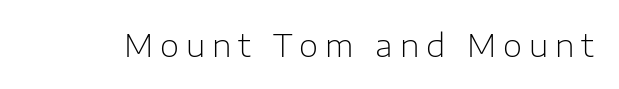
This is not heavy type; no bold has been used. Grotesque or geometric, the face here clearly has no serifs. Each letter keeps its own natural width here, so spacing adapts to shape. Bare-footed words on every line.
